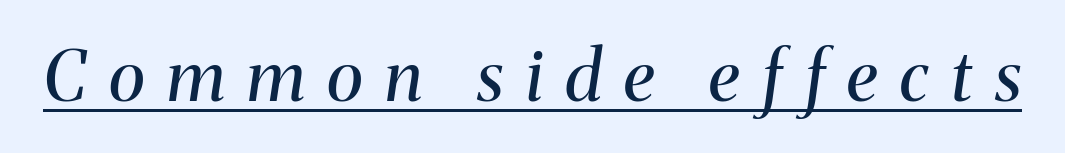
Someone cranked the tracking dial way up on this one. Stroke terminals: seriffed. The typography opts for an oblique posture over an upright one. The sample's only ornament is a line tracing under the words.
